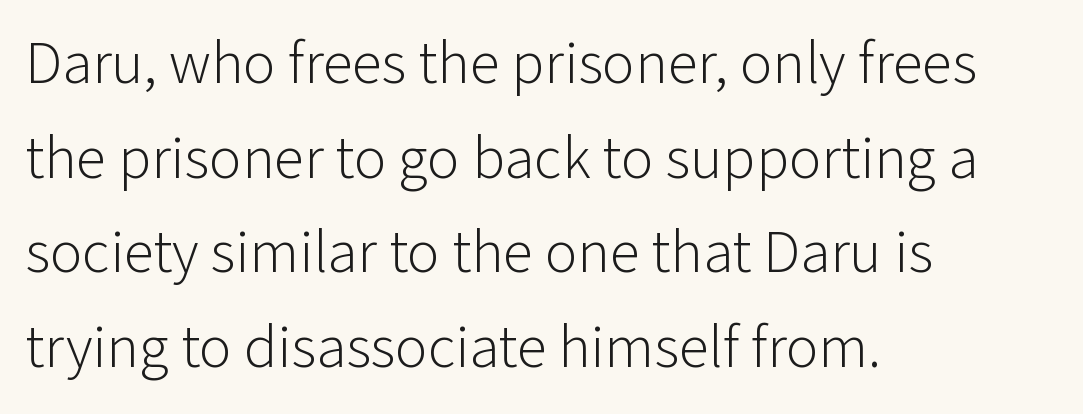
Q: Is the text bold? A: No.
Q: Is the text italic (slanted)? A: No, it is upright.
Q: Is the typeface a serif or a sans-serif typeface? A: Sans-serif.
Q: Is the text underlined? A: No.
Q: How is the paragraph aligned? A: Left-aligned.
Q: Is the spacing between letters normal or unusually wide? A: Normal.
Q: Is the spacing between lines tight, normal or loose? A: Normal.
Q: Width (condensed, normal, or wide)? A: Normal.
Q: Stroke contrast? A: Low.
Q: x-height? A: Medium.
Q: Monospaced? A: No.
